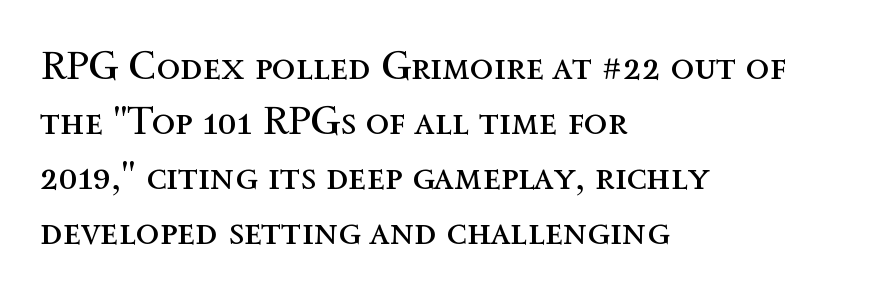
{"italic": "no", "bold": "no", "weight": "regular", "width": "normal", "x_height": "medium", "monospaced": "no", "underline": "no", "align": "left", "line_spacing": "normal", "line_spacing_ratio": 1.41, "letter_spacing": "normal", "letter_spacing_em": 0.0, "glyph_px": 39}
